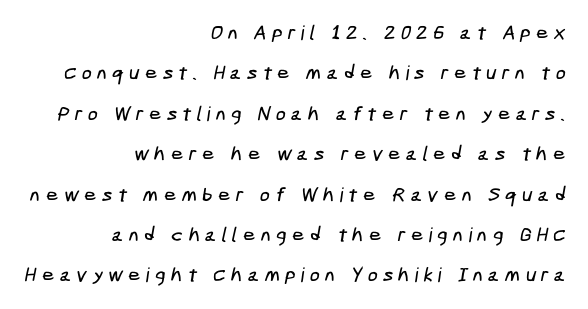
{"underline": "no", "align": "right", "line_spacing": "loose", "line_spacing_ratio": 2.02, "letter_spacing": "wide", "letter_spacing_em": 0.25, "glyph_px": 20}
